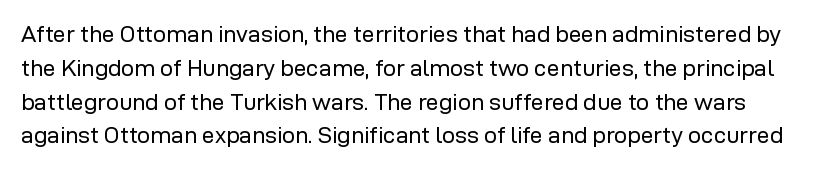
{"italic": "no", "bold": "no", "underline": "no", "line_spacing": "normal", "line_spacing_ratio": 1.47, "letter_spacing": "normal", "letter_spacing_em": 0.0, "glyph_px": 23}
